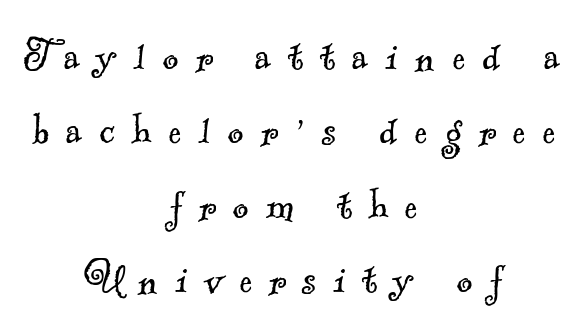
Q: Is the text bold? A: No.
Q: Is the typeface a serif or a sans-serif typeface? A: Serif.
Q: Is the text underlined? A: No.
Q: How is the paragraph aligned? A: Centered.
Q: Is the spacing between letters normal or unusually wide? A: Unusually wide.
Q: Is the spacing between lines tight, normal or loose? A: Normal.
Q: Width (condensed, normal, or wide)? A: Normal.
Q: x-height? A: Small.
Q: Monospaced? A: No.
